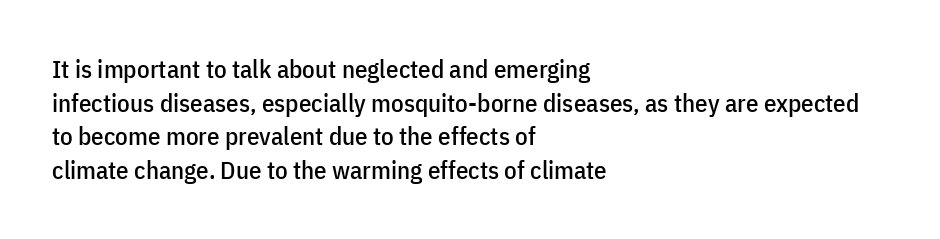
{"italic": "no", "underline": "no", "align": "left", "line_spacing": "normal", "line_spacing_ratio": 1.35, "letter_spacing": "normal", "letter_spacing_em": 0.0, "glyph_px": 25}
